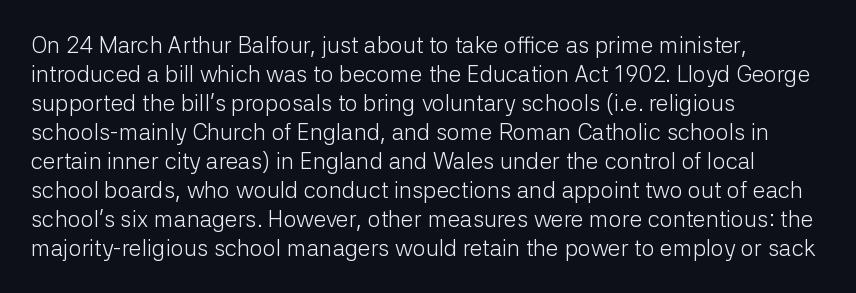
{"italic": "no", "bold": "no", "underline": "no", "align": "left", "line_spacing": "normal", "line_spacing_ratio": 1.26, "letter_spacing": "normal", "letter_spacing_em": 0.0, "glyph_px": 23}
